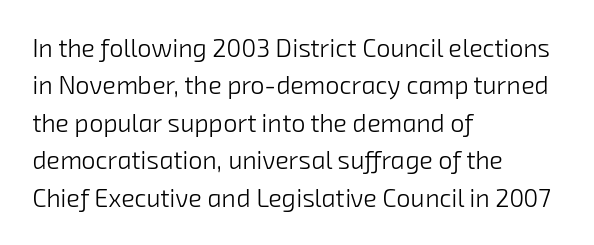
Tracking value appears to be zero — textbook default spacing. The paragraph shown leans on its left margin. Bare-footed words on every line. Notice how descenders clear the ascenders below comfortably — that's standard leading. The strokes carry an ordinary text weight at most.
